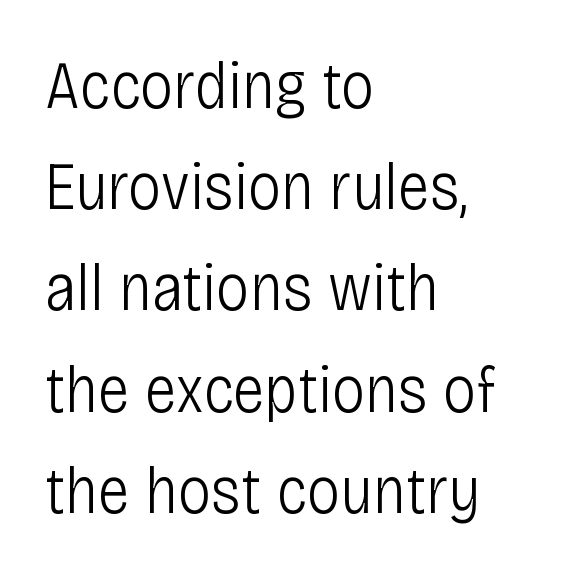
{"serif": "no", "italic": "no", "bold": "no", "weight": "light", "width": "condensed", "stroke_contrast": "low", "x_height": "large", "monospaced": "no", "underline": "no", "align": "left", "line_spacing": "normal", "line_spacing_ratio": 1.51, "letter_spacing": "normal", "letter_spacing_em": 0.0, "glyph_px": 67}
